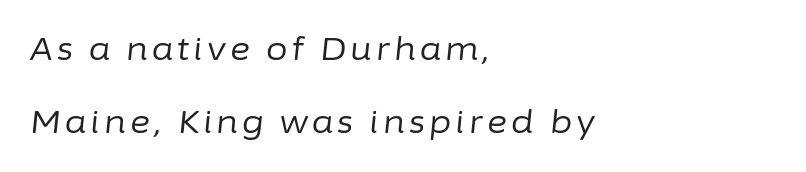
The image shows 31 px regular-weight type, italic (leaning right); set left-aligned, loose line spacing (2.37x), not underlined; low stroke contrast and a medium x-height.
